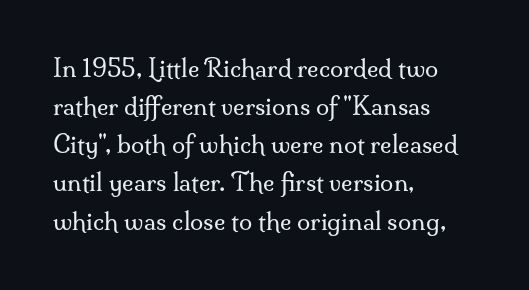
Is there much room between lines? A standard amount, neither cramped nor airy. A roman cut, with each character standing at attention. How are the letters spaced? Ordinarily, with no added tracking. This rendering features lettering with no underline. The paragraph shown leans on its left margin. The weight tops out at a normal text grade.
